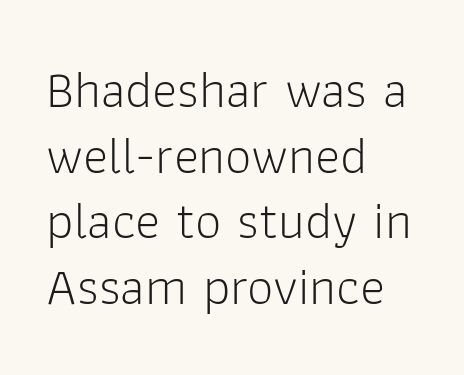
Q: Is the text bold? A: No.
Q: Is the text italic (slanted)? A: No, it is upright.
Q: Is the typeface a serif or a sans-serif typeface? A: Sans-serif.
Q: Is the text underlined? A: No.
Q: How is the paragraph aligned? A: Left-aligned.
Q: Is the spacing between letters normal or unusually wide? A: Normal.
Q: Width (condensed, normal, or wide)? A: Normal.
Q: Stroke contrast? A: Low.
Q: x-height? A: Medium.
Q: Monospaced? A: No.
